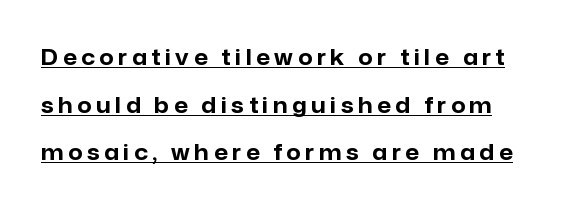
The image shows 22 px bold type, upright; set left-aligned, loose line spacing (2.16x), unusually wide letter spacing (+0.21 em), underlined.
